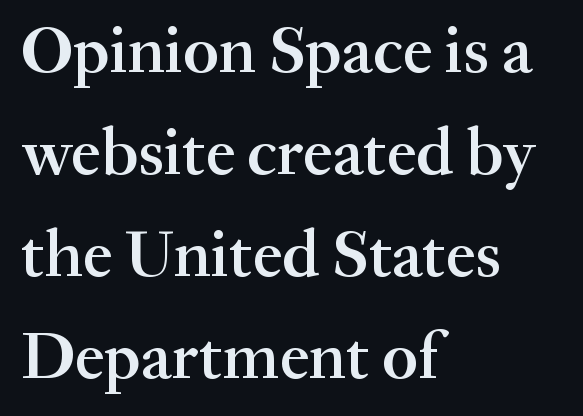
{"serif": "yes", "italic": "no", "bold": "semi", "weight": "semibold", "width": "normal", "stroke_contrast": "medium", "x_height": "small", "monospaced": "no", "underline": "no", "align": "left", "line_spacing": "normal", "line_spacing_ratio": 1.52, "letter_spacing": "normal", "letter_spacing_em": 0.0, "glyph_px": 67}
